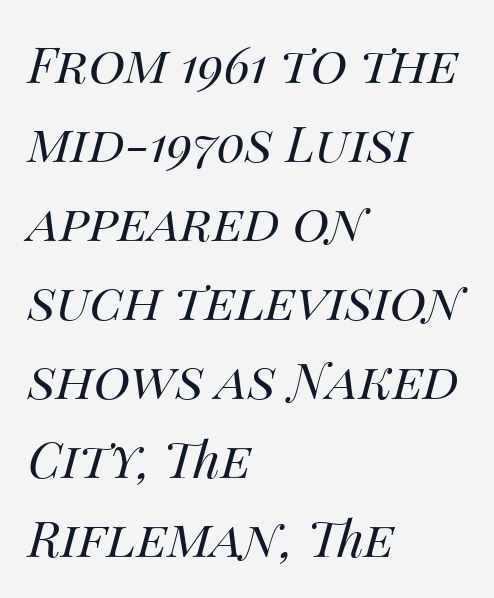
The image shows 50 px regular-weight type, italic (leaning right); set left-aligned, normal line spacing (1.58x), normal letter spacing, not underlined; medium stroke contrast and a large x-height.
